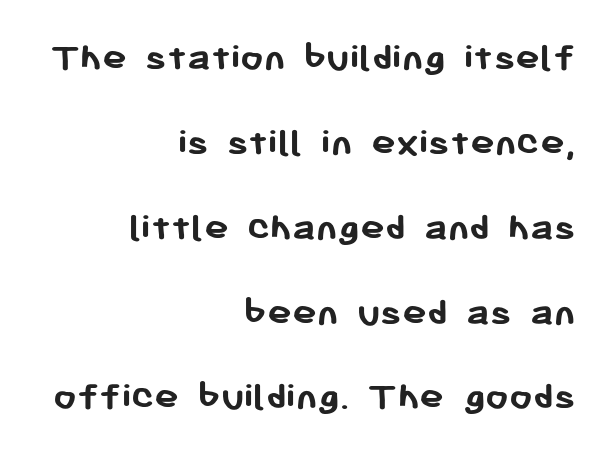
Vertically, the passage feels expansive, rows floating well apart. You could not count columns in this text — the font is proportionally spaced. Unmarked baselines from the first word to the last. One-word summary of the alignment: right. Italic: no, the glyphs are upright roman.
